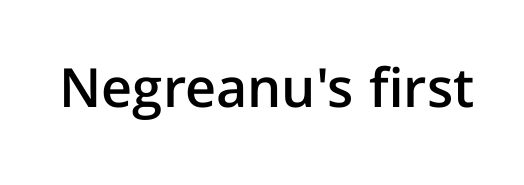
Proportional: the letters do not fall into vertical columns. How heavy is the stroke? Medium-heavy — a semibold, shy of bold. Are there feet on the stems? There aren't — it's a sans. The lettering holds an erect, upright posture throughout. Standard letterfit; no display-style spreading of the glyphs.
